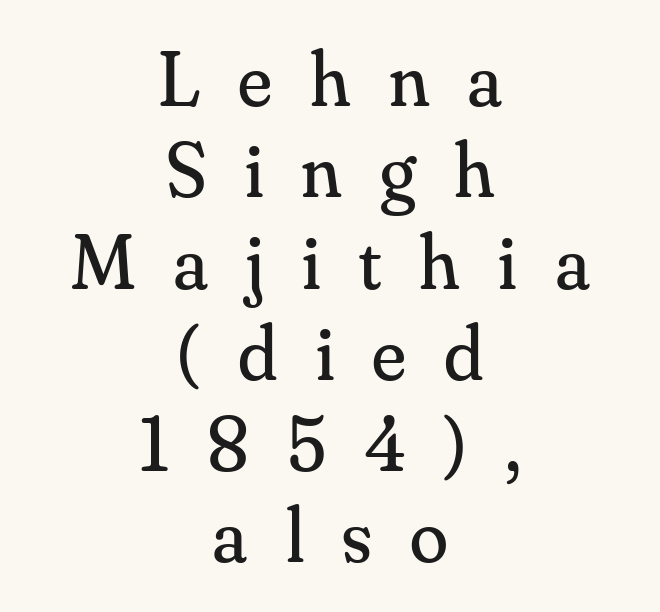
The image shows 78 px regular-weight serif type, upright; set centered, line spacing 1.17x, unusually wide letter spacing (+0.49 em), not underlined; medium stroke contrast and a small x-height.
